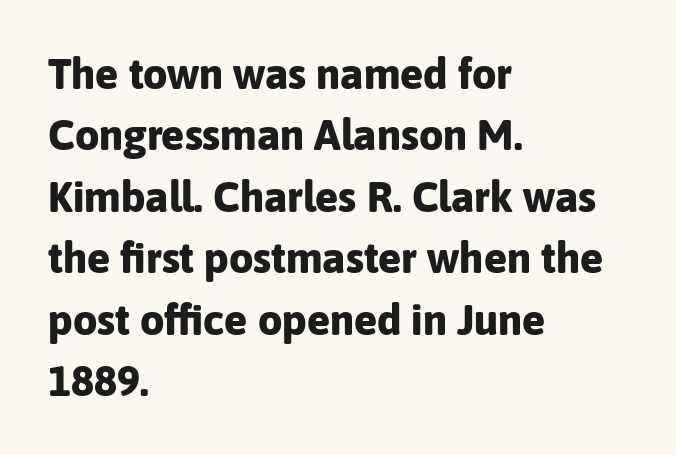
{"serif": "no", "italic": "no", "bold": "yes", "weight": "bold", "width": "normal", "stroke_contrast": "low", "x_height": "medium", "monospaced": "no", "underline": "no", "align": "left", "line_spacing": "normal", "line_spacing_ratio": 1.43, "letter_spacing": "normal", "letter_spacing_em": 0.0, "glyph_px": 43}
